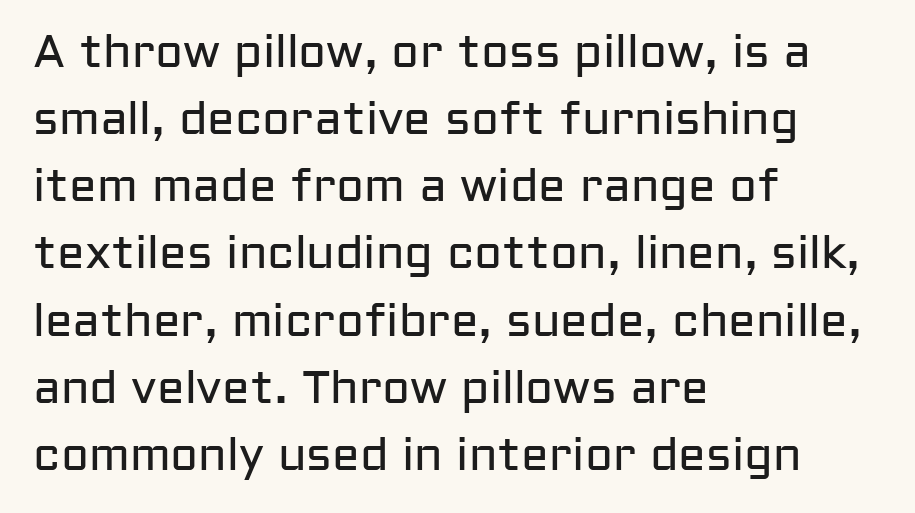
{"serif": "no", "italic": "no", "bold": "no", "weight": "regular", "width": "normal", "stroke_contrast": "low", "x_height": "medium", "monospaced": "no", "underline": "no", "align": "left", "line_spacing": "normal", "line_spacing_ratio": 1.46, "letter_spacing": "normal", "letter_spacing_em": 0.0, "glyph_px": 46}
